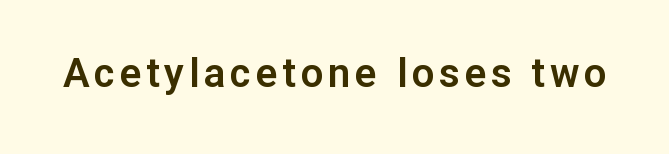
Ordinary non-slanted type is in use. Descender tails drop into unmarked territory. A typesetter would call this proportional, since set widths differ per character. Grotesque or geometric, the face here clearly has no serifs.
